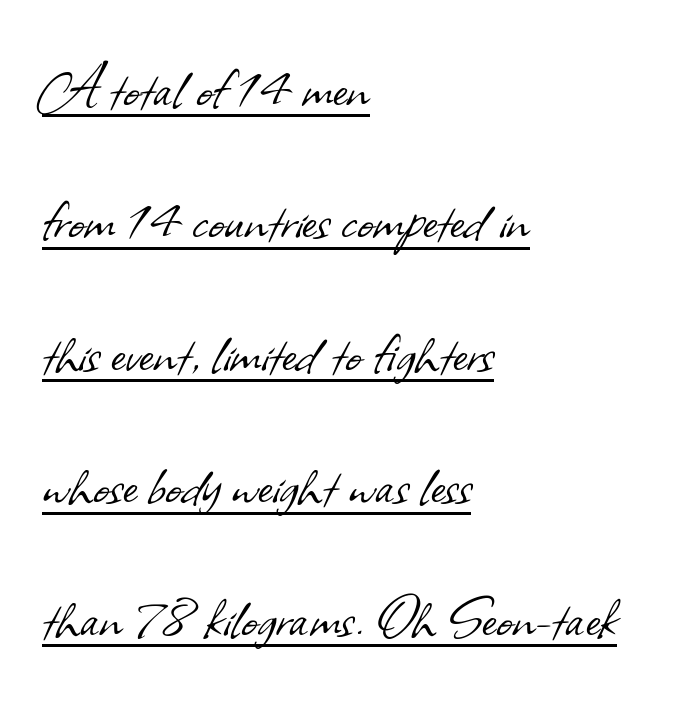
There is no visible air inserted between adjacent glyphs. Compared with a typical body face, this is equally light or lighter still. Quick note: interline space is abundant. This sample has the flowing, uneven cadence of proportional lettering. Somebody hit Ctrl+U on this one — the words are underlined.
